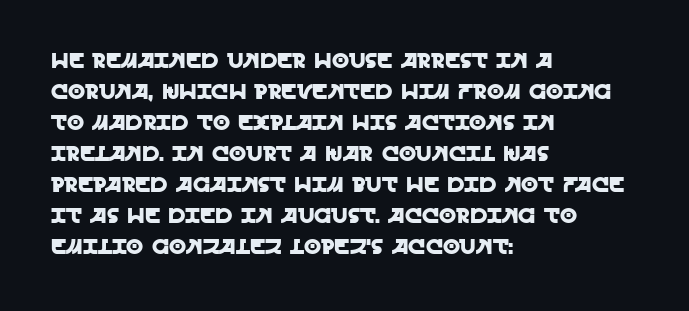
The image shows 22 px text type, upright; set left-aligned, normal line spacing (1.41x), normal letter spacing, not underlined.
